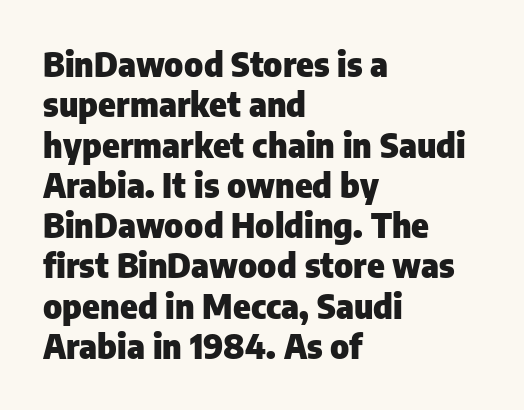
The sample has been set heavy, in full bold. These lines are set flush left with a ragged right edge. The letters sit at their default tracking, neither squeezed nor spread. Character widths vary here, with narrow letters taking less room than wide ones. Style check: upright. Only glyphs here, with clear space below each row.
